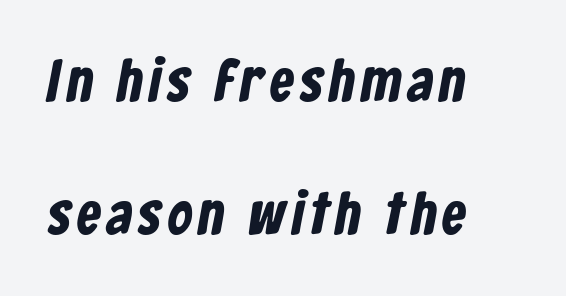
The passage shown stacks its lines with a broad gap. You can tell from the bare stems that sans-serif type was used. The specimen omits any rule beneath the text block's lines. If you drew a ruler down the left edge, every line would touch it.
